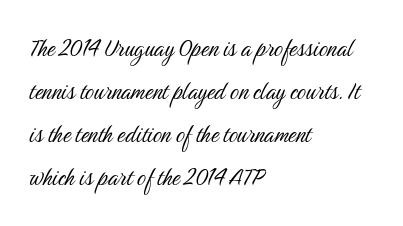
The image shows 28 px light, condensed sans-serif type; set left-aligned, normal line spacing (1.53x), normal letter spacing, not underlined; medium stroke contrast and a medium x-height.
